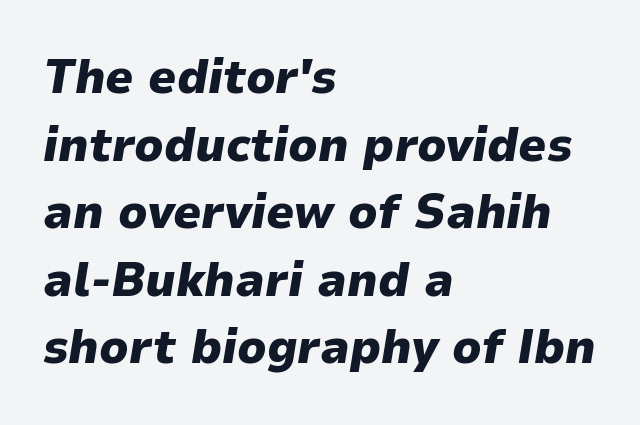
Spacing verdict: proportional, widths tailored to each character. Does extra space separate the letters? No, they use regular spacing. The font is running at its bold setting. It's the slanting kind of type. Just letters on the line, the space beneath them empty.
